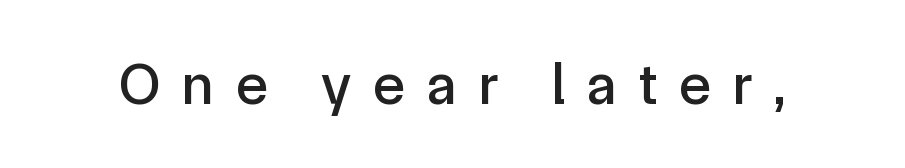
Q: Is the text italic (slanted)? A: No, it is upright.
Q: Is the typeface a serif or a sans-serif typeface? A: Sans-serif.
Q: Is the text underlined? A: No.
Q: Is the spacing between letters normal or unusually wide? A: Unusually wide.
Q: Width (condensed, normal, or wide)? A: Normal.
Q: x-height? A: Medium.
Q: Monospaced? A: No.
